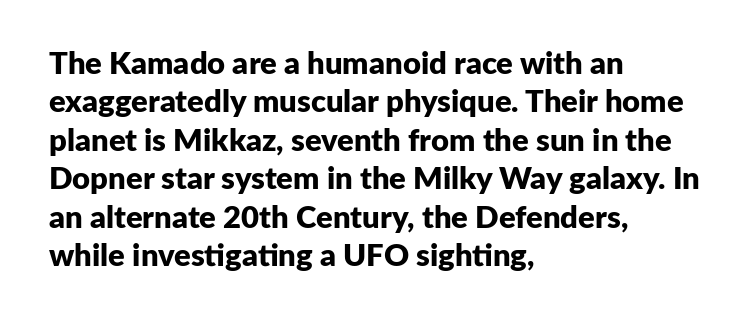
Inter-character spacing is left at the font's built-in metrics. This sample has the flowing, uneven cadence of proportional lettering. The specimen omits any rule beneath the text block's lines. This rendering employs a face without finishing strokes, i.e., a sans-serif.
